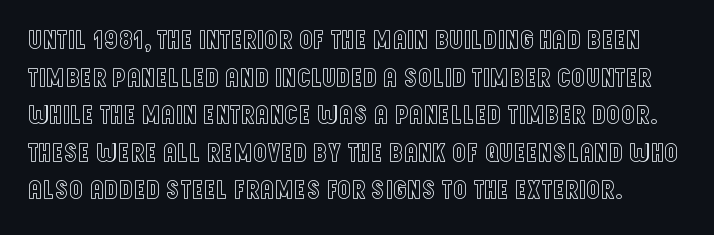
Descenders are the only things crossing below the line. The letters stand straight up with perfectly vertical stems. The designer left line spacing at the default. There is no visible air inserted between adjacent glyphs.
